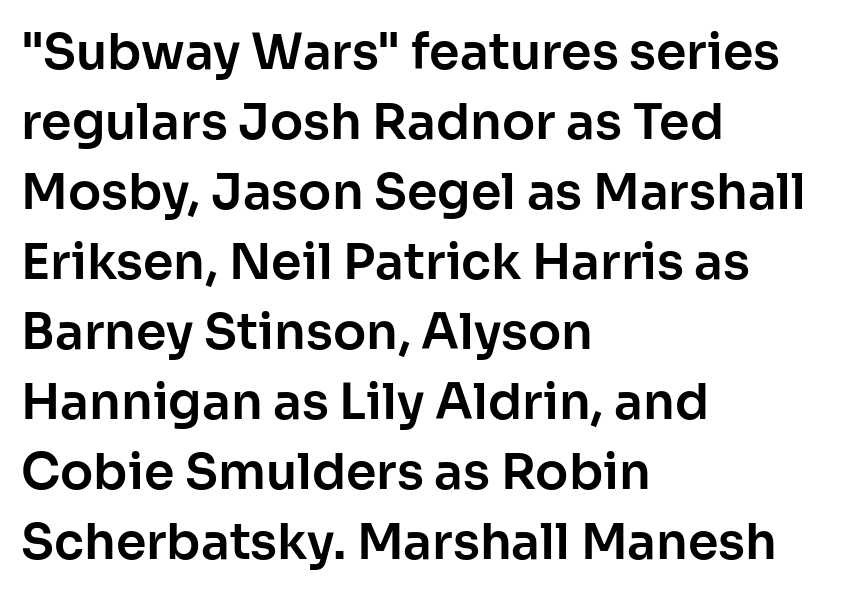
Q: Is the text italic (slanted)? A: No, it is upright.
Q: Is the typeface a serif or a sans-serif typeface? A: Sans-serif.
Q: Is the text underlined? A: No.
Q: How is the paragraph aligned? A: Left-aligned.
Q: Is the spacing between letters normal or unusually wide? A: Normal.
Q: Is the spacing between lines tight, normal or loose? A: Normal.
Q: Width (condensed, normal, or wide)? A: Normal.
Q: Stroke contrast? A: Low.
Q: x-height? A: Medium.
Q: Monospaced? A: No.
